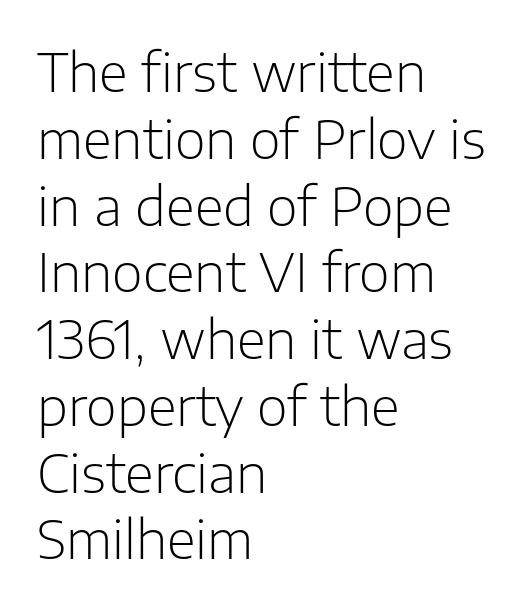
The compositor pushed each line to the left boundary. A quiet, ordinary-to-light weight characterises the typeface. The font family rendered here belongs to the sans-serif group. The letters sit at their default tracking, neither squeezed nor spread. Quick note: not italic, upright.
